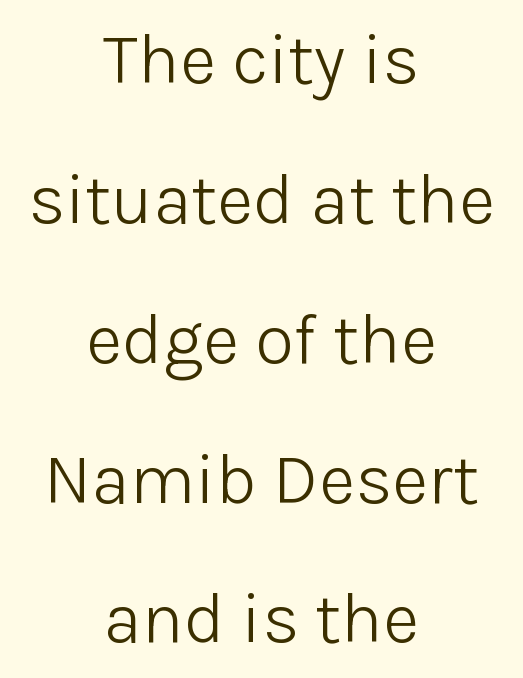
Q: Is the text bold? A: No.
Q: Is the text italic (slanted)? A: No, it is upright.
Q: Is the typeface a serif or a sans-serif typeface? A: Sans-serif.
Q: Is the text underlined? A: No.
Q: How is the paragraph aligned? A: Centered.
Q: Is the spacing between letters normal or unusually wide? A: Normal.
Q: Is the spacing between lines tight, normal or loose? A: Loose.
Q: Width (condensed, normal, or wide)? A: Normal.
Q: Stroke contrast? A: Low.
Q: x-height? A: Medium.
Q: Monospaced? A: No.
